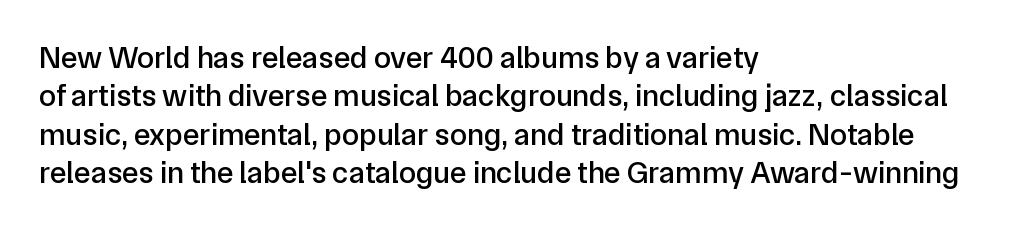
Each letter keeps its own natural width here, so spacing adapts to shape. The setting favours the left margin, as ordinary paragraphs usually do. The type is set solid horizontally, with unmodified tracking. Does the type have serifs? No, each stem ends abruptly.
